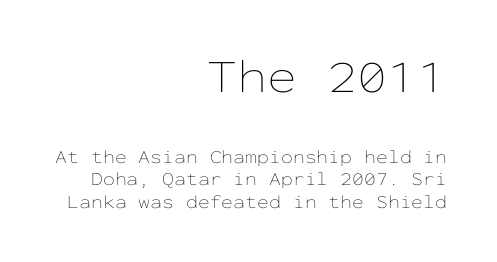
{"italic": "no", "bold": "no", "weight": "thin", "width": "wide", "stroke_contrast": "low", "x_height": "medium", "monospaced": "yes", "underline": "no", "align": "right", "line_spacing_ratio": 1.19, "letter_spacing": "normal", "letter_spacing_em": 0.0, "larger_block": "first", "size_ratio": 2.53, "glyph_px": 48}
